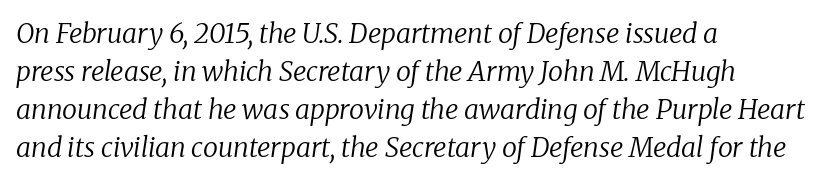
{"italic": "yes", "lean": "right", "slant_degrees": 8, "bold": "no", "underline": "no", "align": "left", "line_spacing": "normal", "line_spacing_ratio": 1.41, "letter_spacing": "normal", "letter_spacing_em": 0.0, "glyph_px": 27}
